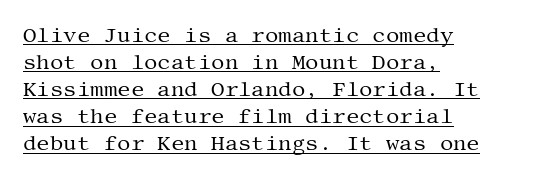
{"italic": "no", "bold": "no", "underline": "yes", "align": "left", "line_spacing": "normal", "line_spacing_ratio": 1.29, "letter_spacing": "normal", "letter_spacing_em": 0.0, "glyph_px": 21}
